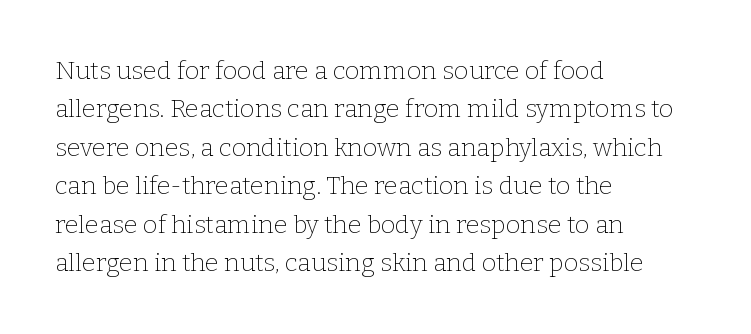
This sample uses an upright cut, with every glyph sitting square on the baseline. The string is rendered with underlining switched off. Tracking value appears to be zero — textbook default spacing. The lines in this sample share a left origin and differ only in where they stop. Vertical spacing — default.
